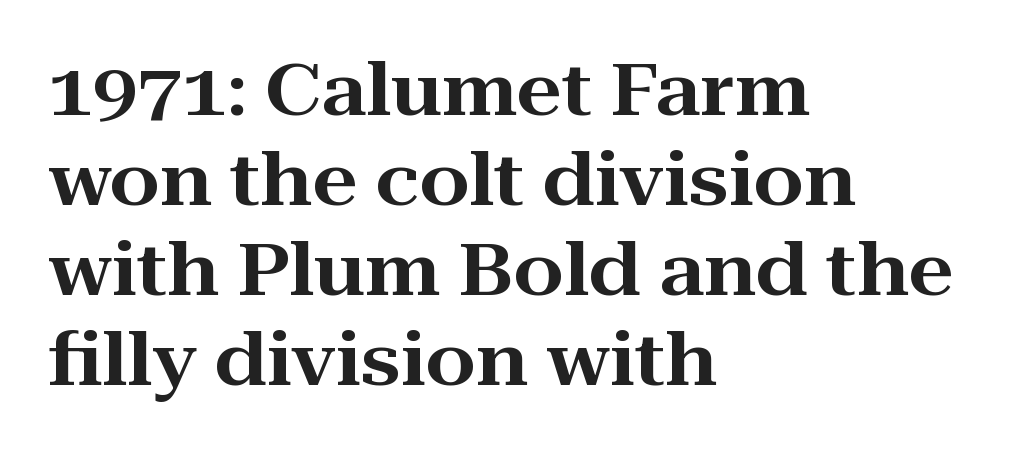
The image shows 72 px wide serif type, upright; set left-aligned, normal line spacing (1.25x), normal letter spacing, not underlined; high stroke contrast and a medium x-height.
